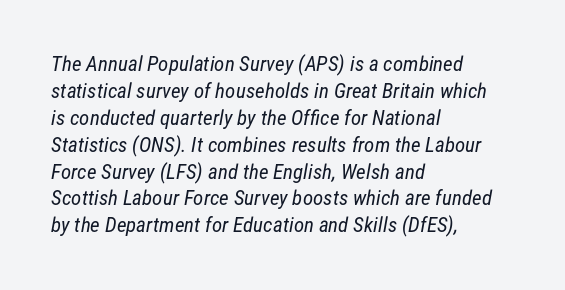
Q: Is the text bold? A: No.
Q: Is the text underlined? A: No.
Q: How is the paragraph aligned? A: Left-aligned.
Q: Is the spacing between letters normal or unusually wide? A: Normal.
Q: Is the spacing between lines tight, normal or loose? A: Normal.
